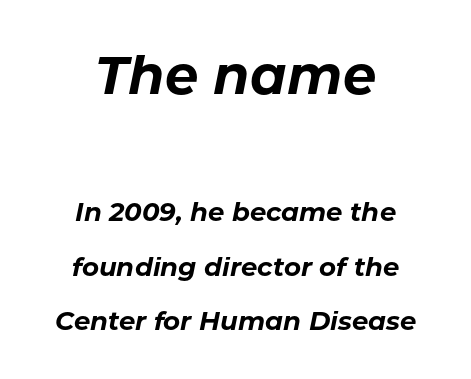
Here the glyphs are tracked normally, forming tight word shapes. Slant detected: the letters are inclined. The rendering uses natural spacing where letterforms have individual widths. Caption: bold face, heavy strokes. Look at the glyph heights: the upper group is clearly the bigger setting. Leading is clearly above the norm, producing a sparse column.
